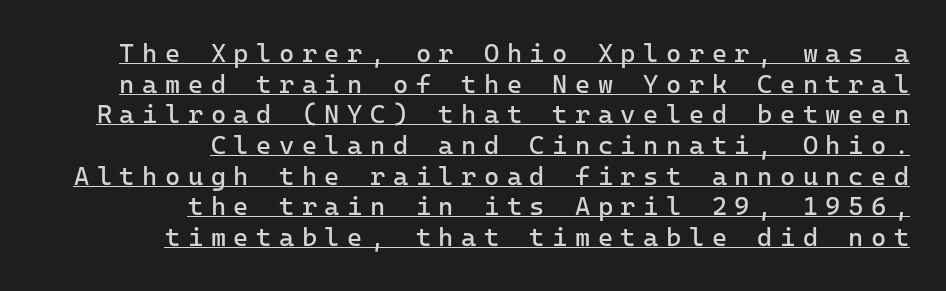
The weight tops out at a normal text grade. The typesetter chose a ragged-left arrangement here. Glance below the letters and you will spot a drawn line. The tracking reads as deliberately expanded to a designer's eye. The lettering stays uniformly vertical, giving the passage a roman look.
